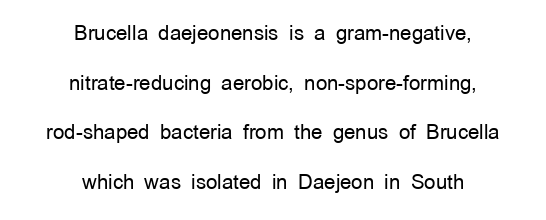
The image shows 20 px text type, upright; set centered, loose line spacing (2.48x), normal letter spacing, not underlined.
